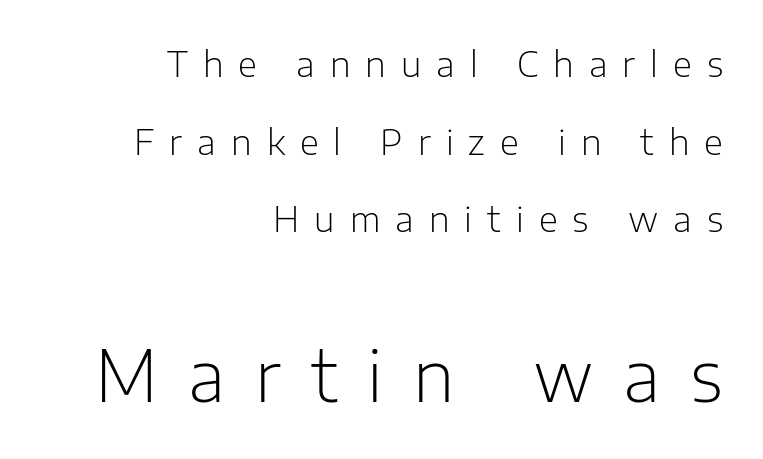
The image shows 70 px light sans-serif type, upright; set right-aligned, loose line spacing (2.22x), unusually wide letter spacing (+0.43 em), not underlined; the second (bottom) block is 2.0x larger; low stroke contrast and a medium x-height.
